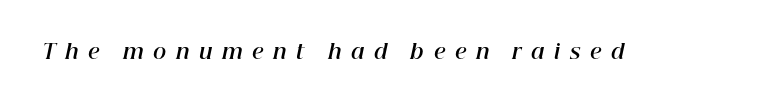
Q: Is the text bold? A: Yes.
Q: Is the text italic (slanted)? A: Yes, it leans right by about 12 degrees.
Q: Is the text underlined? A: No.
Q: Is the spacing between letters normal or unusually wide? A: Unusually wide.
